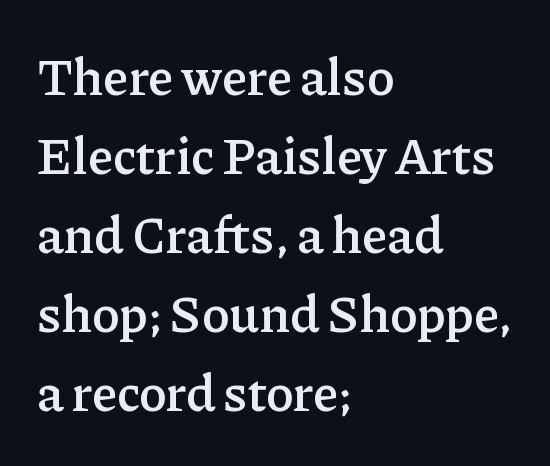
As a designer I'd log this as weight 600, semibold. The paragraph has a hard left edge and a soft right edge. No word sits above an underline. Reading down the column, the eye jumps a familiar distance to each next line. Posture: upright roman. These lines are rendered in a variable-pitch font.
